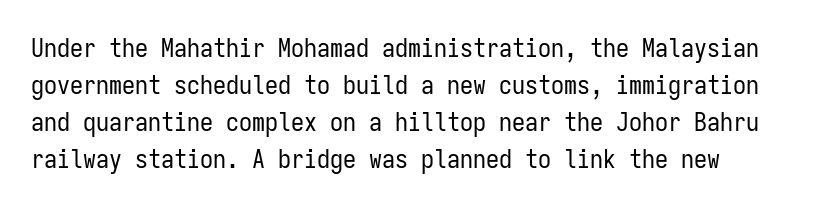
Q: Is the text bold? A: No.
Q: Is the text italic (slanted)? A: No, it is upright.
Q: Is the text underlined? A: No.
Q: Is the spacing between letters normal or unusually wide? A: Normal.
Q: Is the spacing between lines tight, normal or loose? A: Normal.
